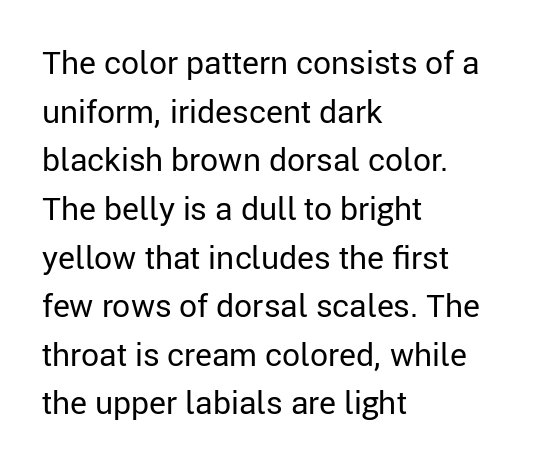
The image shows 32 px regular-weight sans-serif type, upright; set left-aligned, normal line spacing (1.52x), normal letter spacing, not underlined; low stroke contrast and a medium x-height.
